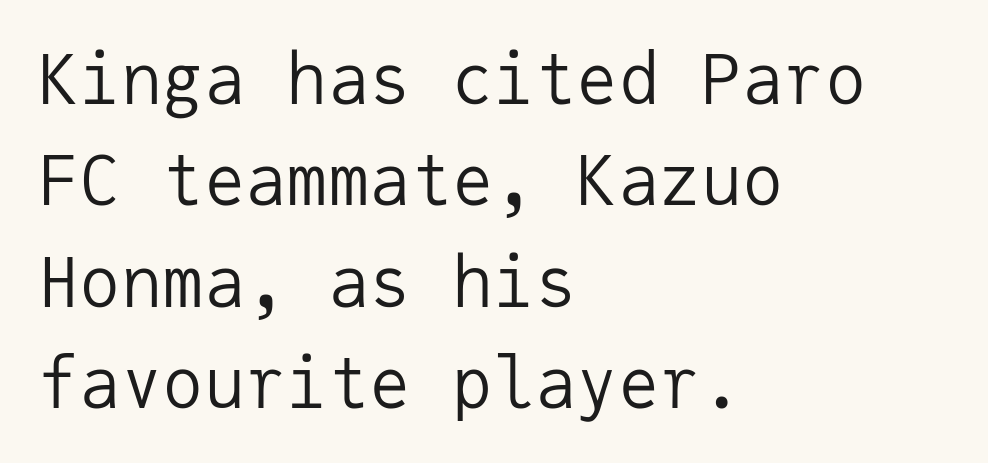
Every character here occupies the same horizontal width, giving the sample a typewriter-like rhythm. Caption: standard tracking, unaltered. Unmarked baselines from the first word to the last. Designer's note — italics off, roman on.
